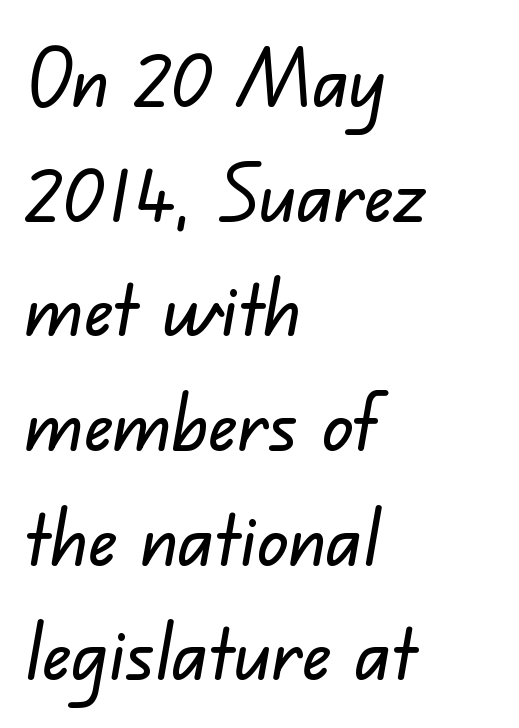
{"serif": "no", "width": "normal", "stroke_contrast": "low", "x_height": "small", "monospaced": "no", "underline": "no", "align": "left", "line_spacing": "normal", "line_spacing_ratio": 1.47, "letter_spacing": "normal", "letter_spacing_em": 0.0, "glyph_px": 78}
